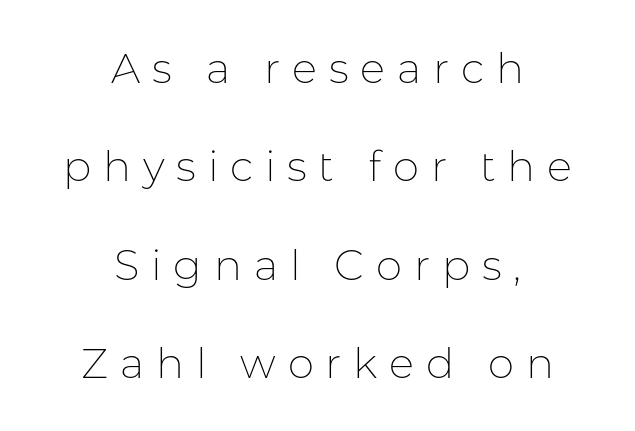
Each line is balanced around a shared central axis. Vertically, the passage feels expansive, rows floating well apart. Weight: not bold — regular or lighter. This rendering widens character spacing well past its baseline value. The area under the type is left untouched. Vertical strokes here are truly vertical.
